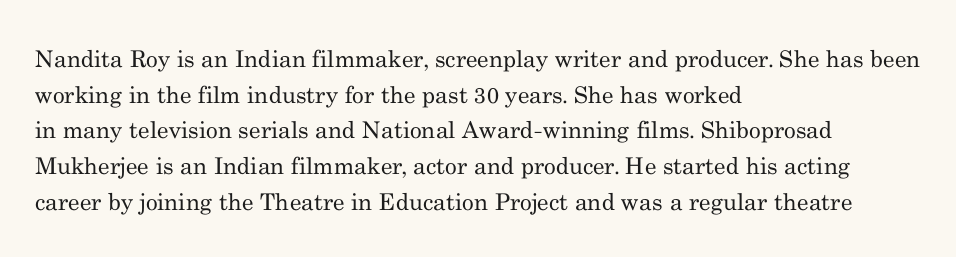
Baseline-to-baseline distance is the conventional proportion of letter height. The passage is arranged the way most books set body copy — flush left. The glyphs are unaccompanied by any horizontal stroke below them. The gaps between neighbouring characters are ordinary and unremarkable.
